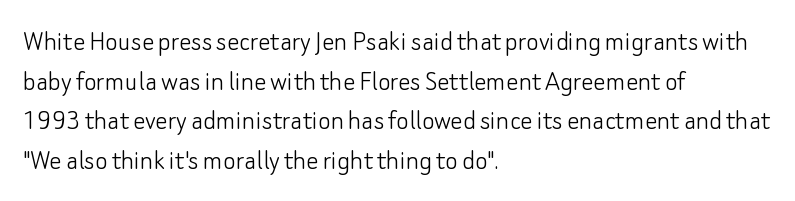
The image shows 30 px light sans-serif type, upright; set left-aligned, normal line spacing (1.32x), normal letter spacing, not underlined; low stroke contrast and a small x-height.
